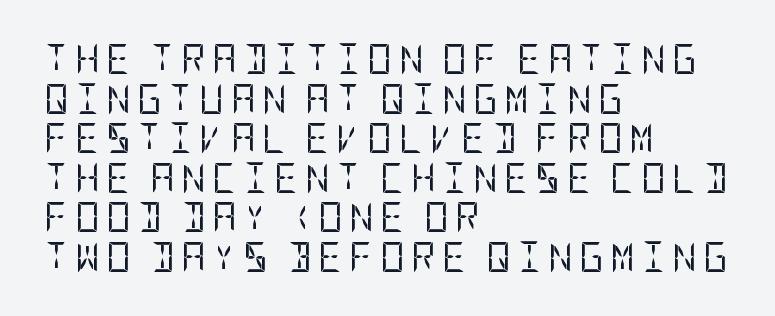
The image shows 30 px regular-weight, condensed sans-serif type, upright; set left-aligned, normal line spacing (1.32x), unusually wide letter spacing (+0.22 em), not underlined; low stroke contrast and a large x-height.
